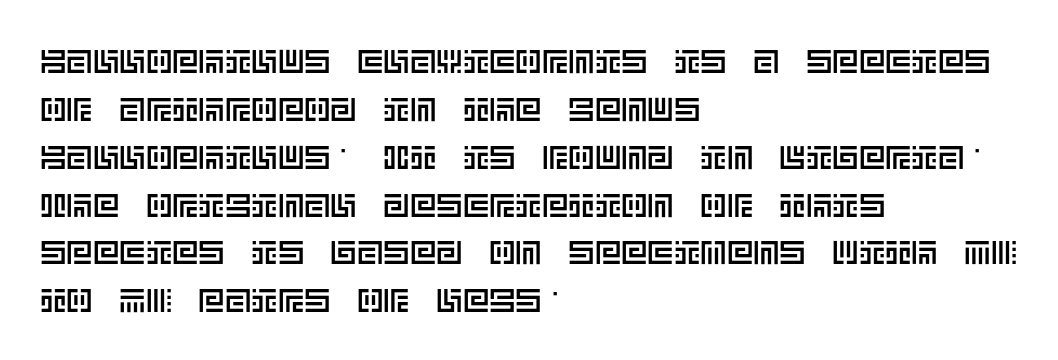
The image shows 33 px text type, upright; set left-aligned, normal line spacing (1.45x), normal letter spacing, not underlined; a large x-height.
